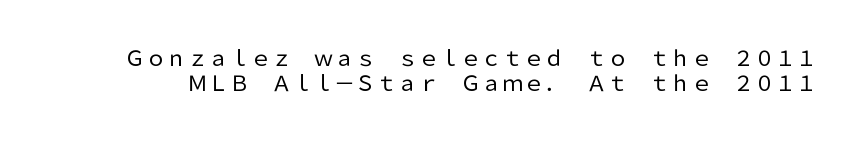
{"italic": "no", "bold": "no", "underline": "no", "line_spacing_ratio": 1.18, "letter_spacing": "normal", "letter_spacing_em": 0.0, "glyph_px": 21}
